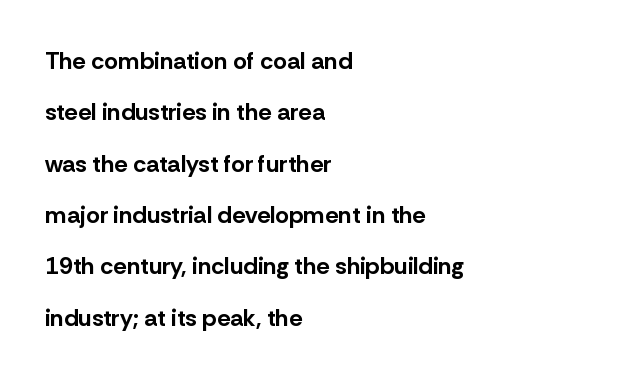
The setting favours the left margin, as ordinary paragraphs usually do. This rendering features lettering with no underline. There is no visible air inserted between adjacent glyphs. The font is running at its bold setting. Baseline-to-baseline distance is far greater than the letter height.
